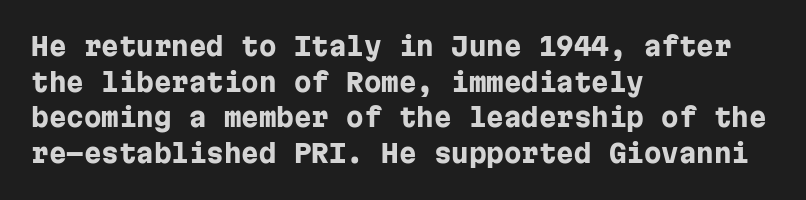
{"italic": "no", "bold": "yes", "underline": "no", "align": "left", "line_spacing": "normal", "line_spacing_ratio": 1.43, "letter_spacing": "normal", "letter_spacing_em": 0.0, "glyph_px": 25}
